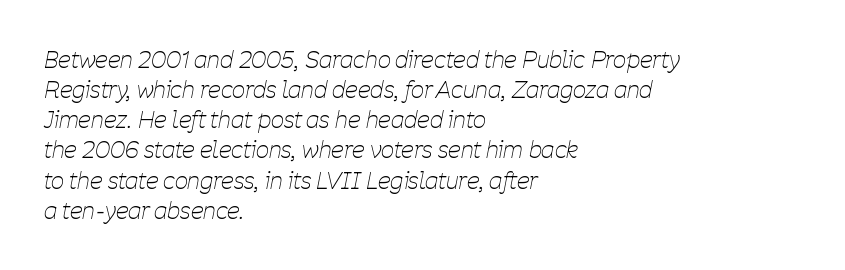
Q: Is the text bold? A: No.
Q: Is the text italic (slanted)? A: Yes, it leans right by about 11 degrees.
Q: Is the text underlined? A: No.
Q: How is the paragraph aligned? A: Left-aligned.
Q: Is the spacing between letters normal or unusually wide? A: Normal.
Q: Is the spacing between lines tight, normal or loose? A: Normal.
